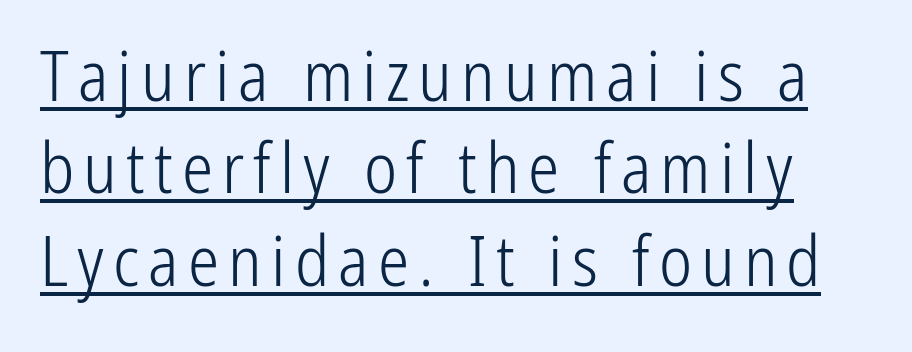
{"serif": "no", "italic": "no", "bold": "no", "weight": "light", "width": "condensed", "stroke_contrast": "low", "x_height": "medium", "monospaced": "no", "underline": "yes", "line_spacing": "normal", "line_spacing_ratio": 1.32, "glyph_px": 70}
